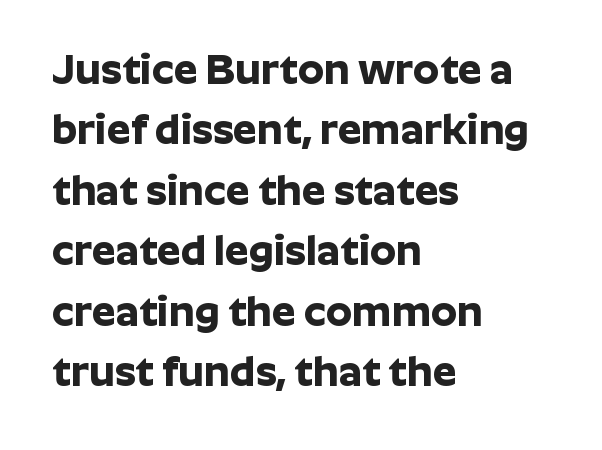
The image shows 42 px bold sans-serif type, upright; set left-aligned, normal line spacing (1.44x), normal letter spacing, not underlined; low stroke contrast and a medium x-height.
